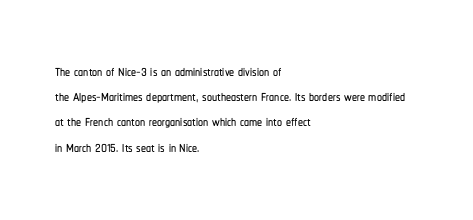
The image shows 20 px text type, upright; set left-aligned, normal line spacing (1.26x), normal letter spacing, not underlined.
